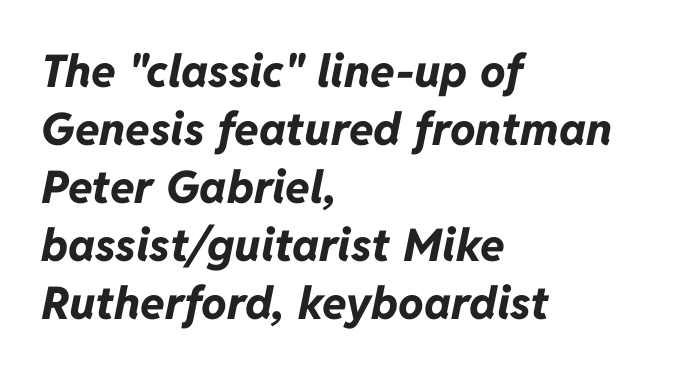
The image shows 45 px bold type, italic (leaning right); set left-aligned, normal line spacing (1.29x), normal letter spacing, not underlined; low stroke contrast and a medium x-height.
